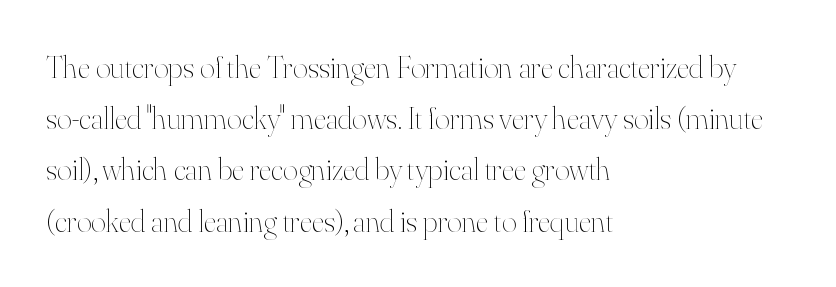
Q: Is the text bold? A: No.
Q: Is the text italic (slanted)? A: No, it is upright.
Q: Is the text underlined? A: No.
Q: How is the paragraph aligned? A: Left-aligned.
Q: Is the spacing between letters normal or unusually wide? A: Normal.
Q: Is the spacing between lines tight, normal or loose? A: Normal.
Q: Width (condensed, normal, or wide)? A: Normal.
Q: Stroke contrast? A: High.
Q: x-height? A: Small.
Q: Monospaced? A: No.
